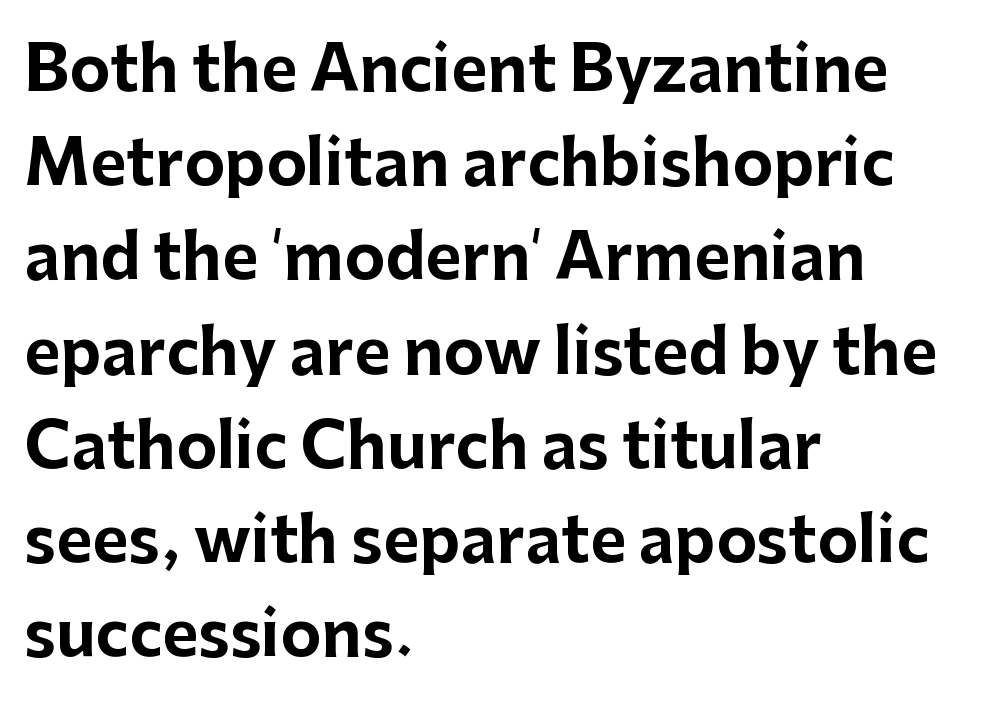
The image shows 62 px bold sans-serif type, upright; set left-aligned, normal line spacing (1.52x), normal letter spacing, not underlined; low stroke contrast and a medium x-height.
